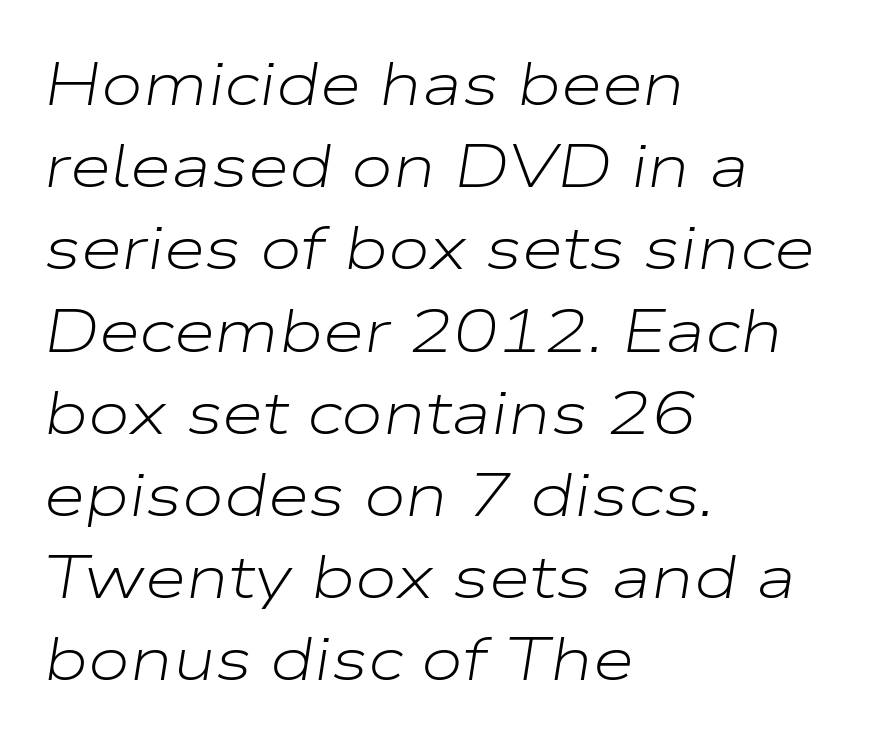
Q: Is the text bold? A: No.
Q: Is the text italic (slanted)? A: Yes, it leans right by about 9 degrees.
Q: Is the text underlined? A: No.
Q: How is the paragraph aligned? A: Left-aligned.
Q: Is the spacing between letters normal or unusually wide? A: Normal.
Q: Is the spacing between lines tight, normal or loose? A: Normal.
Q: Width (condensed, normal, or wide)? A: Wide.
Q: Stroke contrast? A: Low.
Q: x-height? A: Medium.
Q: Monospaced? A: No.
